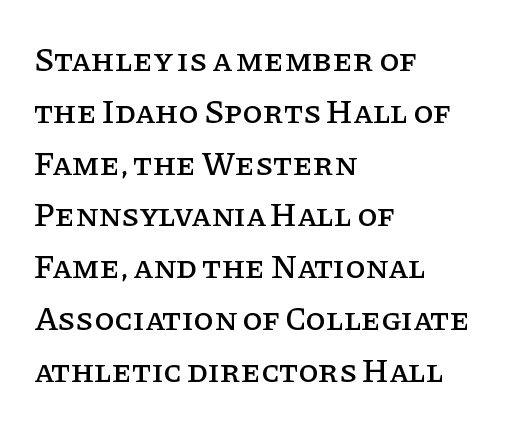
{"serif": "yes", "italic": "no", "width": "normal", "stroke_contrast": "low", "x_height": "large", "monospaced": "no", "underline": "no", "align": "left", "line_spacing": "normal", "line_spacing_ratio": 1.57, "letter_spacing": "normal", "letter_spacing_em": 0.0, "glyph_px": 33}
